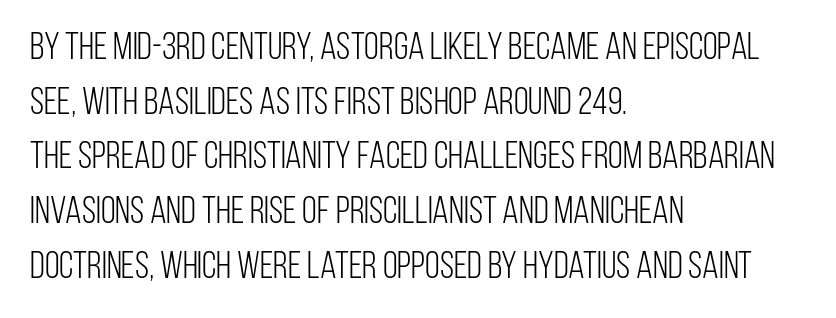
{"serif": "no", "italic": "no", "bold": "no", "weight": "light", "width": "condensed", "stroke_contrast": "low", "x_height": "large", "monospaced": "no", "underline": "no", "align": "left", "line_spacing": "normal", "line_spacing_ratio": 1.44, "letter_spacing": "normal", "letter_spacing_em": 0.0, "glyph_px": 38}
